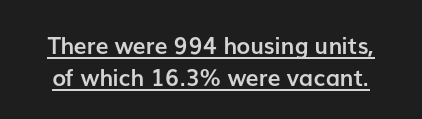
Q: Is the text bold? A: Yes.
Q: Is the text italic (slanted)? A: No, it is upright.
Q: Is the text underlined? A: Yes.
Q: Is the spacing between letters normal or unusually wide? A: Normal.
Q: Is the spacing between lines tight, normal or loose? A: Normal.
